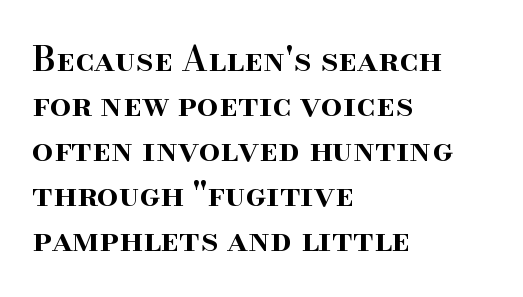
Vertical strokes here are truly vertical. Layout note: lines flush left. Does the weight exceed regular? Yes, but only to semibold. The characters display serif detailing at their extremities. Check the space under the baseline: it is left empty. Spacing verdict: proportional, widths tailored to each character.
